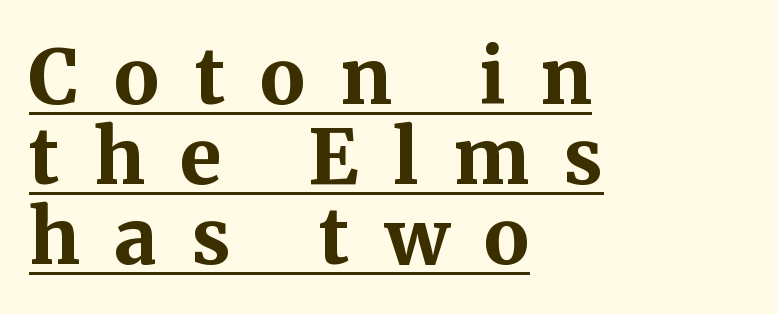
Classification — serif. Proportional: the letters do not fall into vertical columns. Upright lettering throughout. Compared with undecorated copy, this sample adds a rule below the words.
